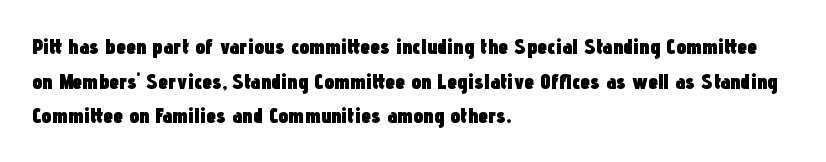
This sample uses an upright cut, with every glyph sitting square on the baseline. Whoever set this chose a conventional vertical rhythm. Students, note that the glyphs here touch the page at normal intervals. Strokes here are thick enough to call this a true bold.
